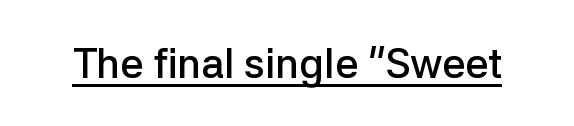
The image shows 41 px semibold sans-serif type, upright; set normal letter spacing, underlined; low stroke contrast and a medium x-height.
